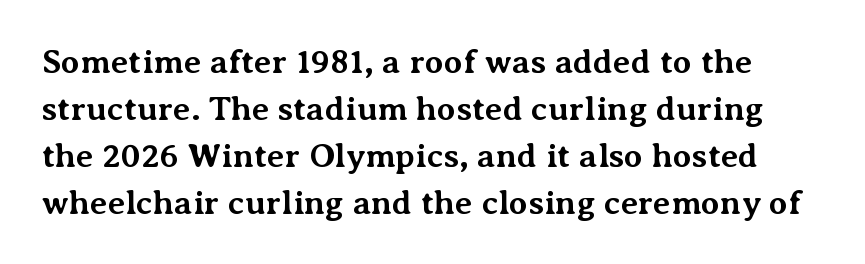
{"serif": "yes", "italic": "no", "bold": "yes", "weight": "bold", "width": "normal", "stroke_contrast": "medium", "x_height": "medium", "monospaced": "no", "underline": "no", "line_spacing": "normal", "line_spacing_ratio": 1.38, "letter_spacing": "normal", "letter_spacing_em": 0.0, "glyph_px": 34}
